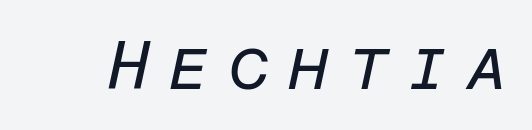
{"italic": "yes", "lean": "right", "slant_degrees": 12, "bold": "no", "weight": "regular", "width": "normal", "stroke_contrast": "low", "x_height": "medium", "monospaced": "yes", "underline": "no", "letter_spacing": "wide", "letter_spacing_em": 0.25, "glyph_px": 69}
